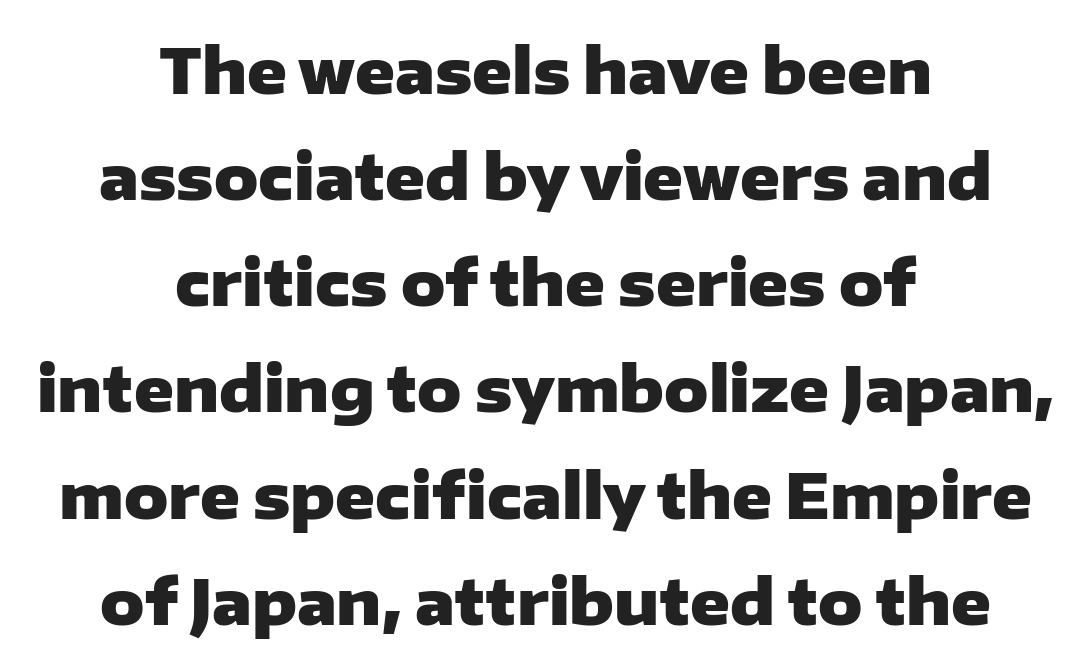
{"serif": "no", "italic": "no", "bold": "yes", "weight": "heavy", "width": "wide", "stroke_contrast": "low", "x_height": "medium", "monospaced": "no", "underline": "no", "align": "center", "line_spacing_ratio": 1.74, "letter_spacing": "normal", "letter_spacing_em": 0.0, "glyph_px": 61}
